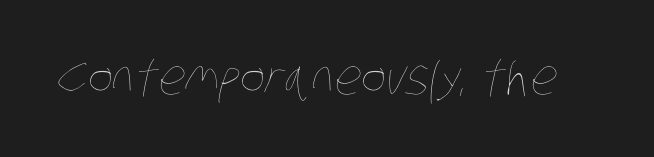
The image shows 48 px thin, condensed type; set normal letter spacing, not underlined; low stroke contrast and a large x-height.
